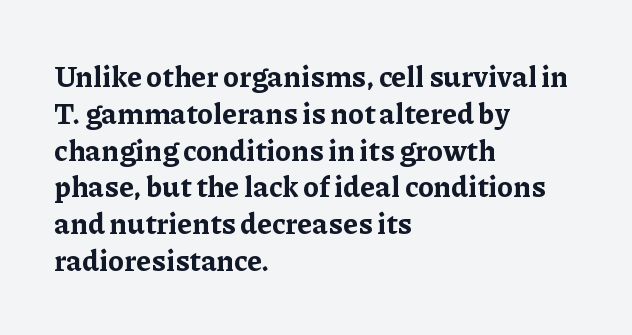
A bare baseline throughout the passage. Caption: standard tracking, unaltered. Plenty of ink on the page — the face is bold. When letters stand straight like this, we call the style roman or upright.
